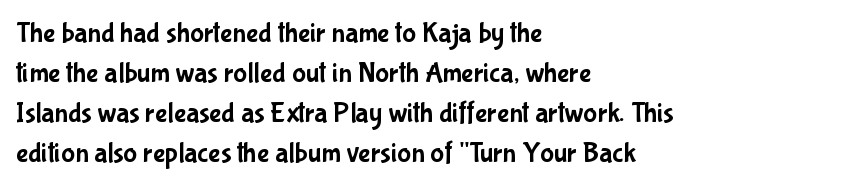
{"serif": "no", "italic": "no", "width": "condensed", "stroke_contrast": "low", "x_height": "medium", "monospaced": "no", "underline": "no", "align": "left", "line_spacing": "normal", "line_spacing_ratio": 1.38, "letter_spacing": "normal", "letter_spacing_em": 0.0, "glyph_px": 29}
